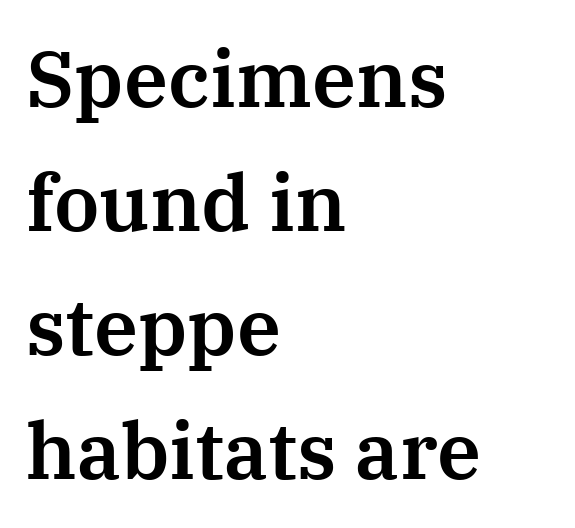
Nothing unusual about the tracking: characters are spaced as the font intends. No italicization has been applied; the sample stays upright. Just letters on the line, the space beneath them empty. Horizontal alignment here is leftward, the default for most running prose. Small tapered or slab feet sit at the stroke ends, so this counts as serif. The vertical gap from one line to the next is medium.
